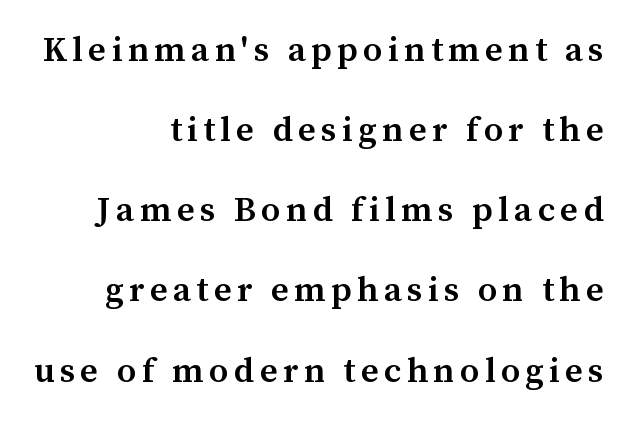
Each glyph is drawn with semibold strokes, heavier than normal yet not fully bold. Characters remain perfectly vertical along every line. Reading down the block, your eye finds every line finishing at a fixed right position. The designer went with a serif here, giving each stem small feet. This sample trades compactness for vertical openness between lines.
